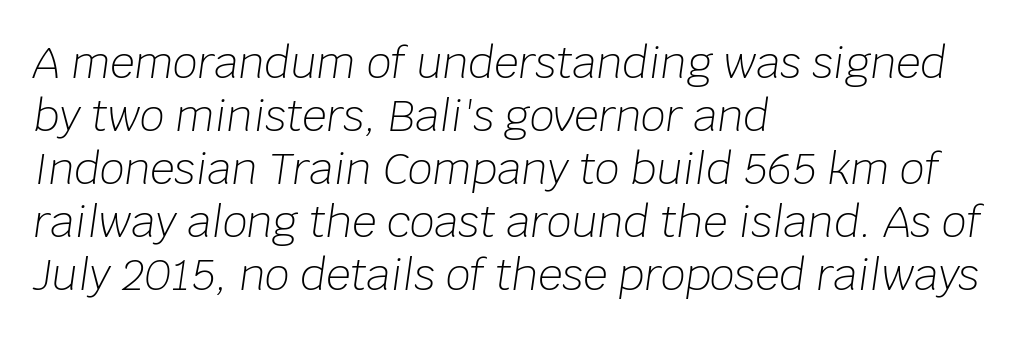
Q: Is the text bold? A: No.
Q: Is the text italic (slanted)? A: Yes, it leans right by about 8 degrees.
Q: Is the text underlined? A: No.
Q: How is the paragraph aligned? A: Left-aligned.
Q: Is the spacing between letters normal or unusually wide? A: Normal.
Q: Width (condensed, normal, or wide)? A: Normal.
Q: Stroke contrast? A: Low.
Q: x-height? A: Large.
Q: Monospaced? A: No.
